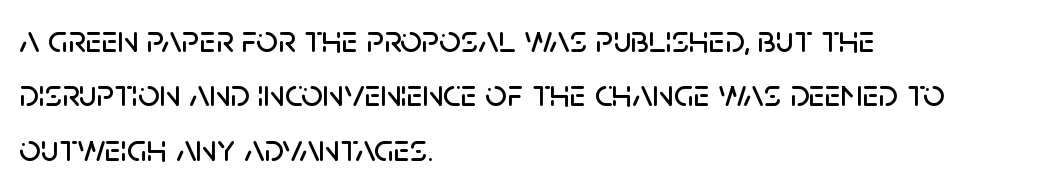
{"serif": "no", "italic": "no", "width": "normal", "stroke_contrast": "low", "x_height": "large", "monospaced": "no", "underline": "no", "align": "left", "line_spacing": "normal", "line_spacing_ratio": 1.43, "letter_spacing": "normal", "letter_spacing_em": 0.0, "glyph_px": 38}
